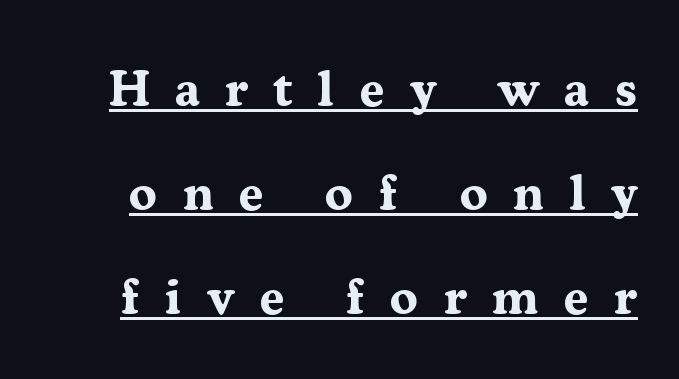
Q: Is the text bold? A: Yes.
Q: Is the text italic (slanted)? A: No, it is upright.
Q: Is the typeface a serif or a sans-serif typeface? A: Serif.
Q: Is the text underlined? A: Yes.
Q: Is the spacing between letters normal or unusually wide? A: Unusually wide.
Q: Is the spacing between lines tight, normal or loose? A: Loose.
Q: Width (condensed, normal, or wide)? A: Normal.
Q: Stroke contrast? A: Medium.
Q: x-height? A: Medium.
Q: Monospaced? A: No.
